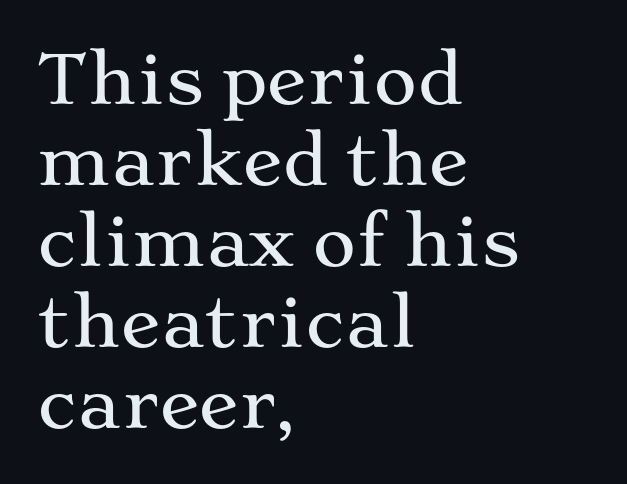
The image shows 67 px wide serif type, upright; set left-aligned, line spacing 1.21x, normal letter spacing, not underlined; medium stroke contrast and a medium x-height.
